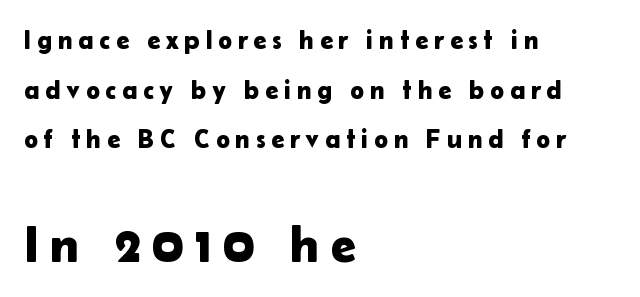
The image shows 51 px sans-serif type, upright; set left-aligned, loose line spacing (1.91x), unusually wide letter spacing (+0.22 em), not underlined; the second (bottom) block is 1.96x larger; low stroke contrast and a medium x-height.
